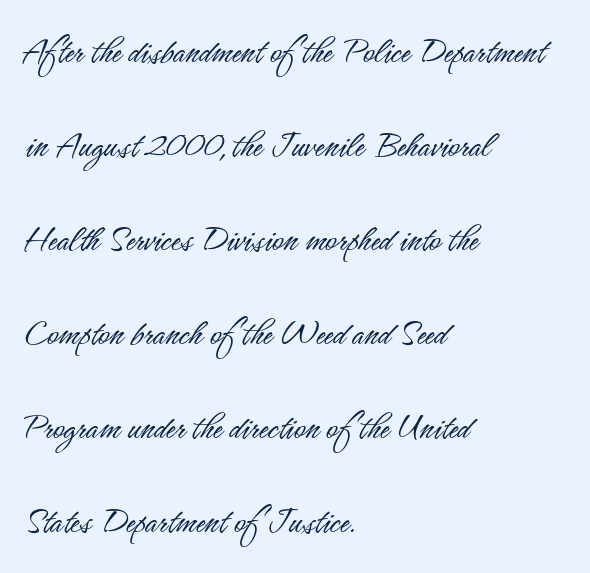
The image shows 39 px light, condensed sans-serif type; set left-aligned, loose line spacing (2.41x), normal letter spacing, not underlined; low stroke contrast and a small x-height.
